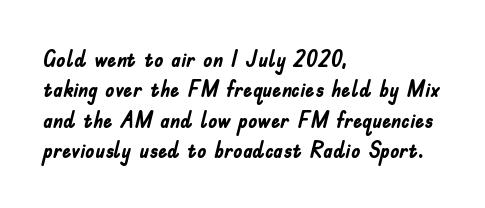
Q: Is the text bold? A: Yes.
Q: Is the text italic (slanted)? A: Yes.
Q: Is the text underlined? A: No.
Q: How is the paragraph aligned? A: Left-aligned.
Q: Is the spacing between letters normal or unusually wide? A: Normal.
Q: Is the spacing between lines tight, normal or loose? A: Normal.
